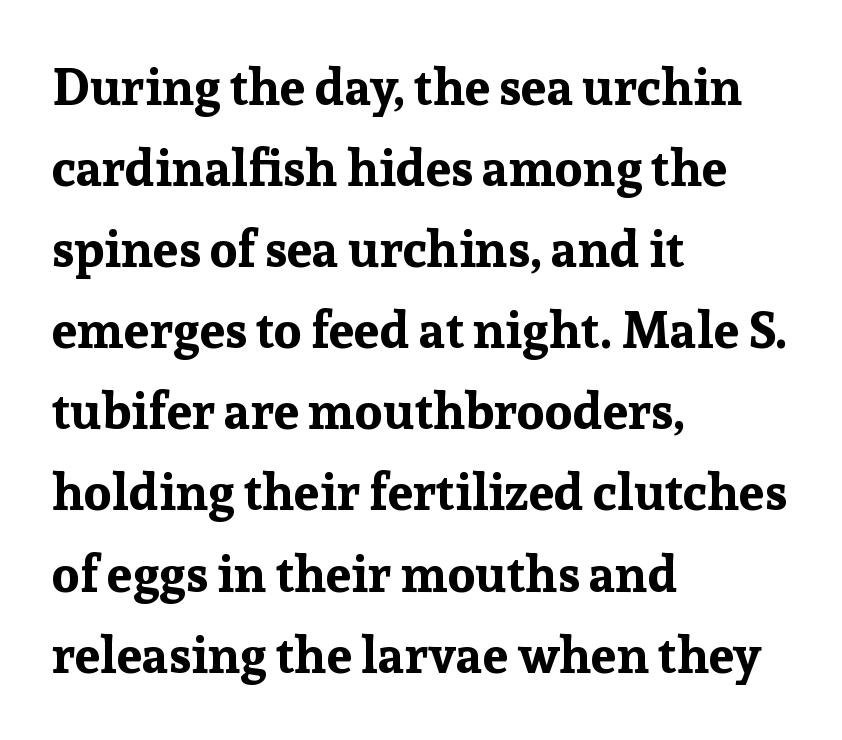
{"serif": "yes", "italic": "no", "bold": "yes", "weight": "bold", "width": "normal", "stroke_contrast": "low", "x_height": "medium", "monospaced": "no", "underline": "no", "align": "left", "line_spacing": "normal", "line_spacing_ratio": 1.59, "letter_spacing": "normal", "letter_spacing_em": 0.0, "glyph_px": 51}
